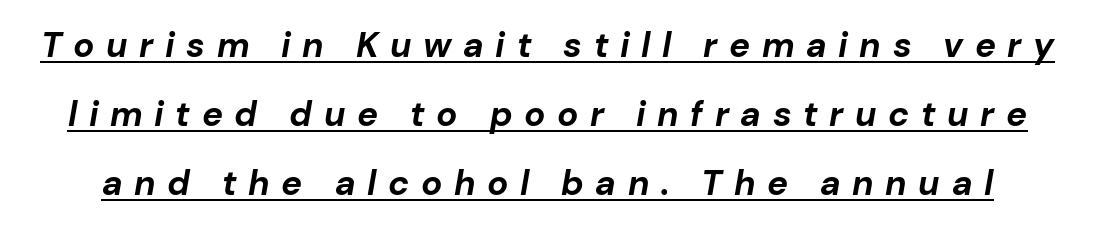
These lines carry a lot of weight — the face is fully bold. Is the type slanted? Yes — the strokes lean at a clear angle. What stands out about the letter spacing? Its width — letters are far apart. Spacing verdict: proportional, widths tailored to each character. Vertically, the passage feels expansive, rows floating well apart. These characters rest on top of a visible drawn line.
